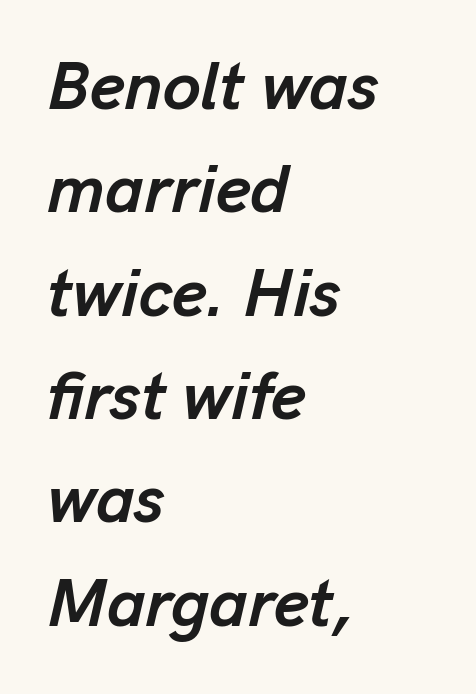
The image shows 68 px semibold type, italic (leaning right); set left-aligned, normal line spacing (1.52x), normal letter spacing, not underlined; low stroke contrast and a medium x-height.
